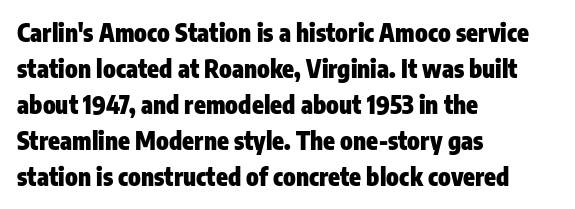
The image shows 24 px bold type, upright; set left-aligned, normal line spacing (1.5x), normal letter spacing, not underlined.
